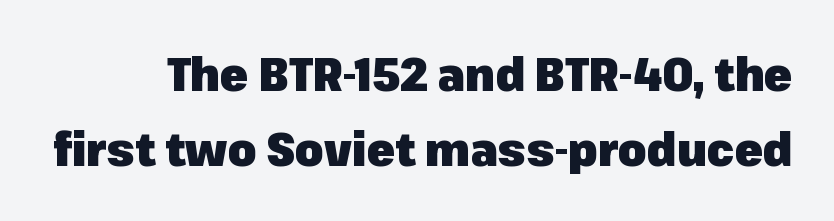
Q: Is the text bold? A: Yes.
Q: Is the text italic (slanted)? A: No, it is upright.
Q: Is the typeface a serif or a sans-serif typeface? A: Sans-serif.
Q: Is the text underlined? A: No.
Q: Is the spacing between letters normal or unusually wide? A: Normal.
Q: Is the spacing between lines tight, normal or loose? A: Normal.
Q: Width (condensed, normal, or wide)? A: Normal.
Q: Stroke contrast? A: Low.
Q: x-height? A: Medium.
Q: Monospaced? A: No.
